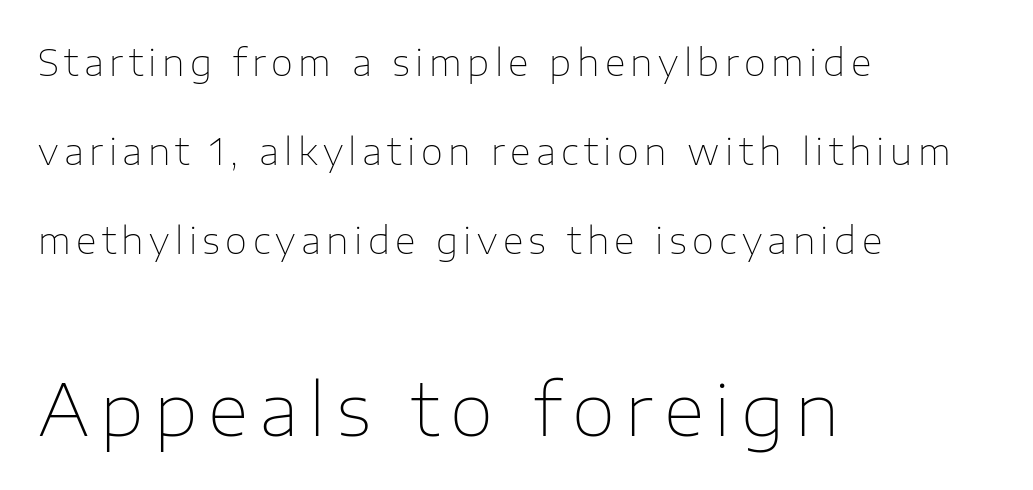
The image shows 71 px thin sans-serif type, upright; set left-aligned, loose line spacing (2.47x), not underlined; the second (bottom) block is 1.97x larger; low stroke contrast and a medium x-height.
